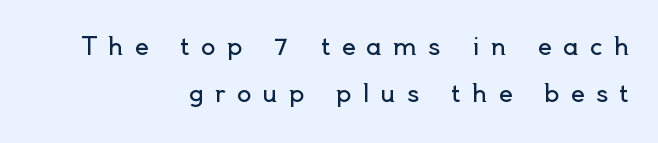
{"italic": "no", "bold": "no", "underline": "no", "align": "right", "line_spacing": "loose", "line_spacing_ratio": 1.96, "letter_spacing": "wide", "letter_spacing_em": 0.47, "glyph_px": 24}
